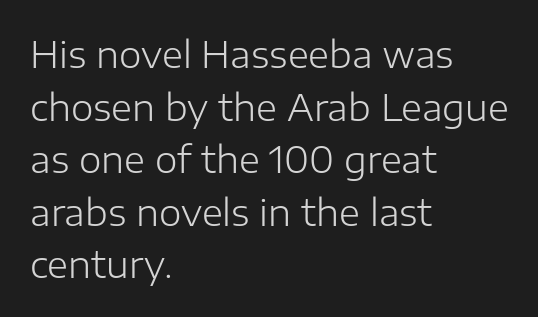
Q: Is the text bold? A: No.
Q: Is the text italic (slanted)? A: No, it is upright.
Q: Is the typeface a serif or a sans-serif typeface? A: Sans-serif.
Q: Is the text underlined? A: No.
Q: How is the paragraph aligned? A: Left-aligned.
Q: Is the spacing between letters normal or unusually wide? A: Normal.
Q: Is the spacing between lines tight, normal or loose? A: Normal.
Q: Width (condensed, normal, or wide)? A: Normal.
Q: Stroke contrast? A: Low.
Q: x-height? A: Medium.
Q: Monospaced? A: No.
